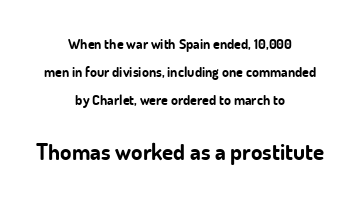
{"italic": "no", "bold": "yes", "underline": "no", "align": "center", "line_spacing": "loose", "line_spacing_ratio": 2.0, "letter_spacing": "normal", "letter_spacing_em": 0.0, "larger_block": "second", "size_ratio": 1.64, "glyph_px": 23}
